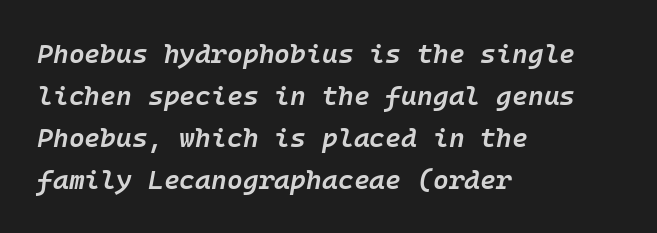
{"italic": "yes", "lean": "right", "slant_degrees": 10, "bold": "semi", "underline": "no", "align": "left", "line_spacing": "normal", "line_spacing_ratio": 1.55, "letter_spacing": "normal", "letter_spacing_em": 0.0, "glyph_px": 27}
